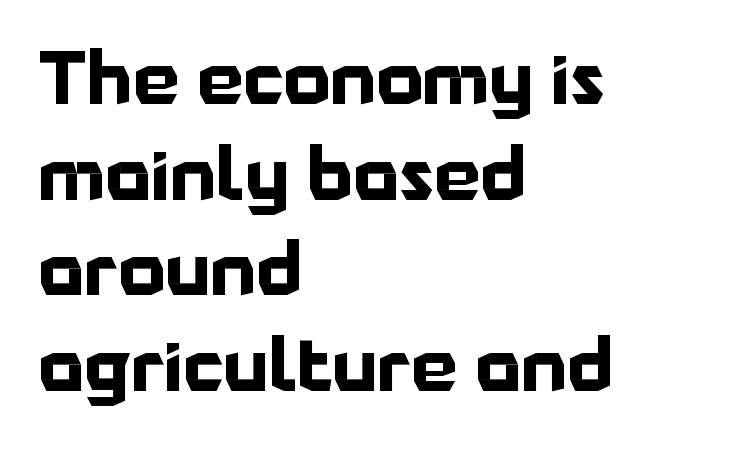
The compositor pushed each line to the left boundary. Stroke terminals: plain, sans-serif. Descenders hang freely into open space. This block has exactly the height ordinary leading produces. A typesetter would call this zero additional tracking.
